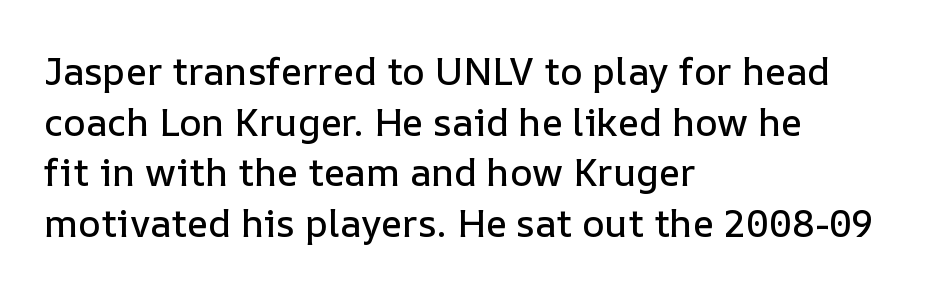
{"italic": "no", "width": "normal", "stroke_contrast": "low", "x_height": "medium", "monospaced": "no", "underline": "no", "align": "left", "line_spacing": "normal", "line_spacing_ratio": 1.33, "letter_spacing": "normal", "letter_spacing_em": 0.0, "glyph_px": 38}
